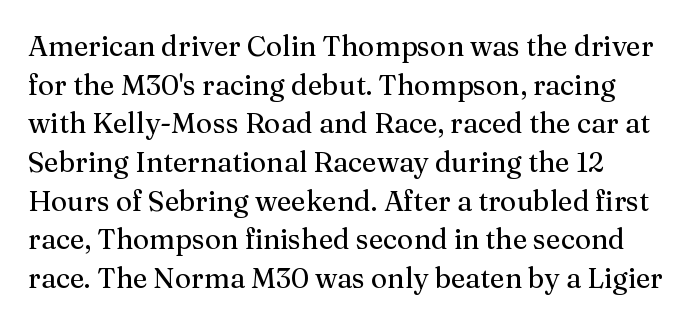
Q: Is the text bold? A: No.
Q: Is the text italic (slanted)? A: No, it is upright.
Q: Is the typeface a serif or a sans-serif typeface? A: Serif.
Q: Is the text underlined? A: No.
Q: How is the paragraph aligned? A: Left-aligned.
Q: Is the spacing between letters normal or unusually wide? A: Normal.
Q: Is the spacing between lines tight, normal or loose? A: Normal.
Q: Width (condensed, normal, or wide)? A: Normal.
Q: Stroke contrast? A: Medium.
Q: x-height? A: Medium.
Q: Monospaced? A: No.
